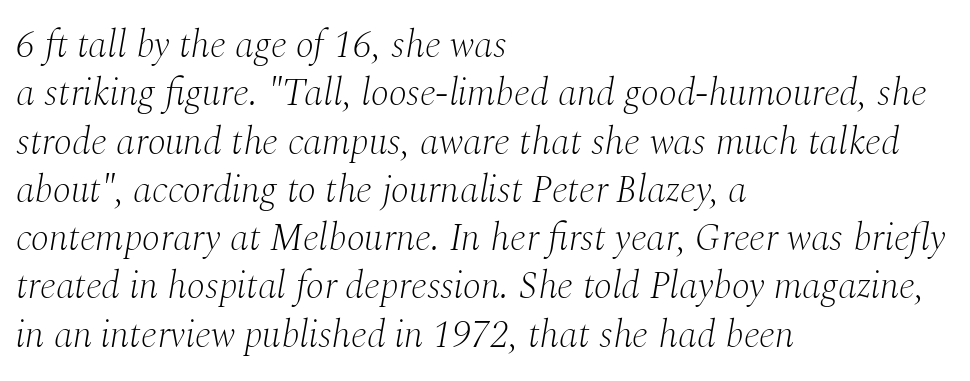
{"serif": "yes", "italic": "yes", "lean": "right", "slant_degrees": 10, "bold": "no", "weight": "light", "width": "normal", "stroke_contrast": "medium", "x_height": "medium", "monospaced": "no", "underline": "no", "align": "left", "line_spacing": "normal", "line_spacing_ratio": 1.27, "letter_spacing": "normal", "letter_spacing_em": 0.0, "glyph_px": 38}
